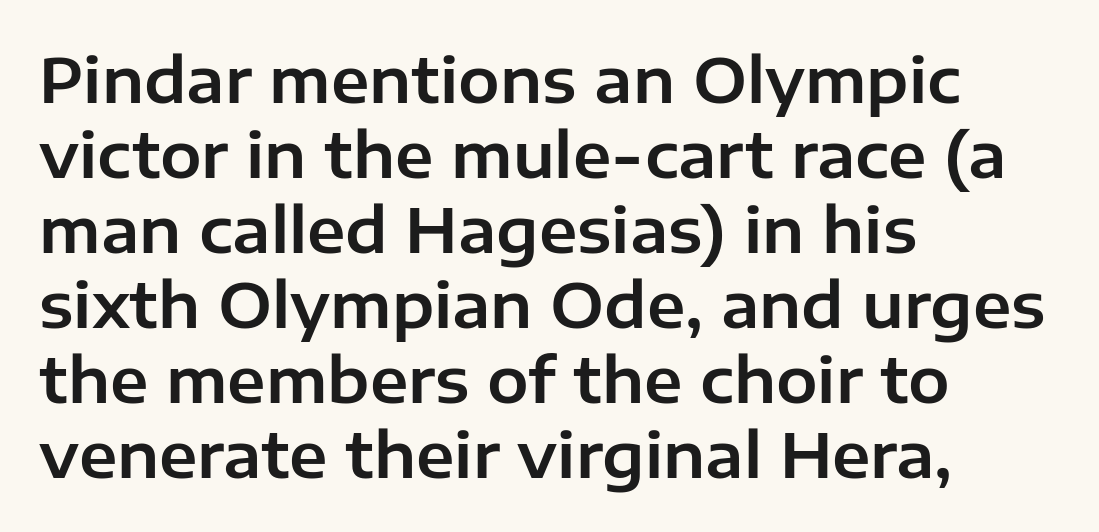
The image shows 62 px sans-serif type, upright; set left-aligned, line spacing 1.21x, normal letter spacing, not underlined; low stroke contrast and a medium x-height.
